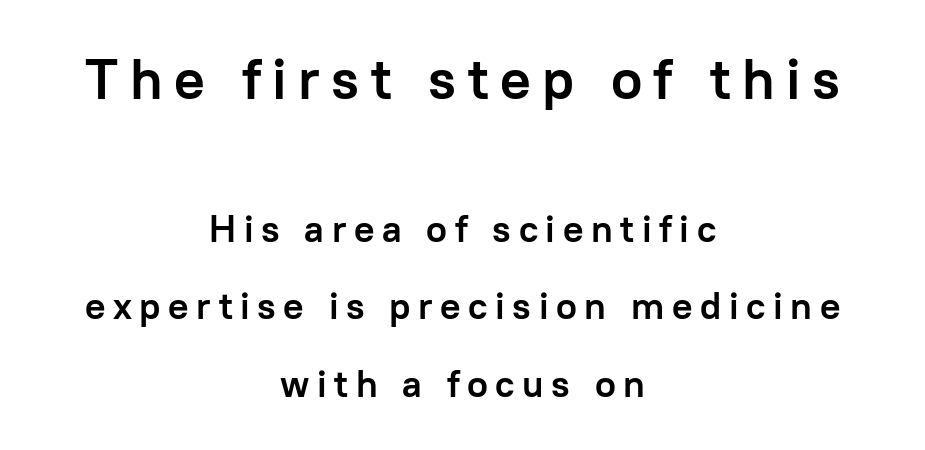
{"serif": "no", "italic": "no", "bold": "yes", "weight": "semibold", "width": "normal", "stroke_contrast": "low", "x_height": "medium", "monospaced": "no", "underline": "no", "align": "center", "line_spacing": "loose", "line_spacing_ratio": 2.04, "letter_spacing": "wide", "letter_spacing_em": 0.2, "larger_block": "first", "size_ratio": 1.5, "glyph_px": 57}
